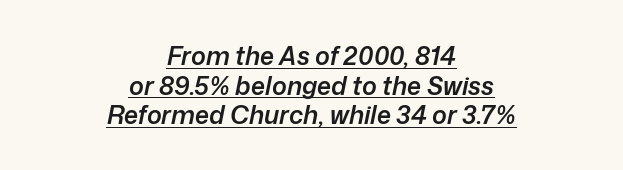
Q: Is the text bold? A: Semi-bold.
Q: Is the text italic (slanted)? A: Yes, it leans right by about 12 degrees.
Q: Is the text underlined? A: Yes.
Q: How is the paragraph aligned? A: Centered.
Q: Is the spacing between letters normal or unusually wide? A: Normal.
